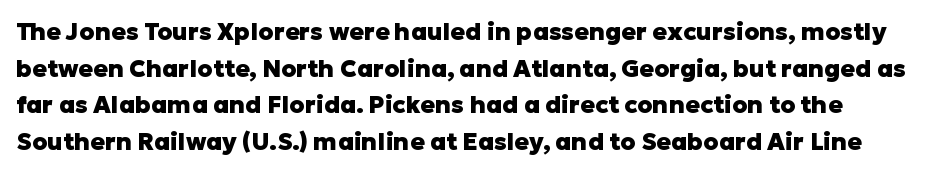
Q: Is the text bold? A: Yes.
Q: Is the text italic (slanted)? A: No, it is upright.
Q: Is the text underlined? A: No.
Q: How is the paragraph aligned? A: Left-aligned.
Q: Is the spacing between letters normal or unusually wide? A: Normal.
Q: Is the spacing between lines tight, normal or loose? A: Normal.
